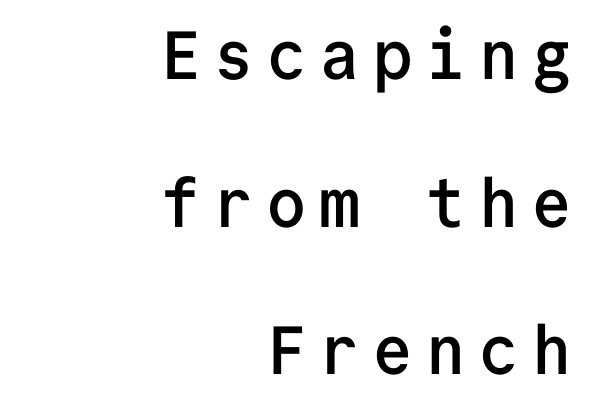
Widely set lines give the paragraph a tall, airy silhouette. Horizontally, the lines are justified to the trailing edge only. Typographic density is moderately raised because the face is semibold. The baseline area is clear. Here the designer chose a console-style face with uniform glyph widths. Typographically, this falls in the sans-serif category.
